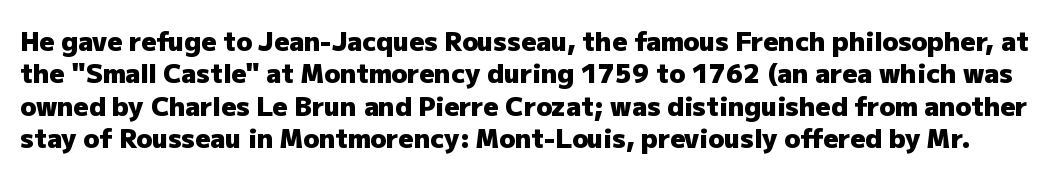
What weight is shown? A full bold with thick strokes. Glance below the letters and you will spot only blank space. This sample keeps an unexceptional amount of space between lines. The line texture is even and compact thanks to regular tracking.
